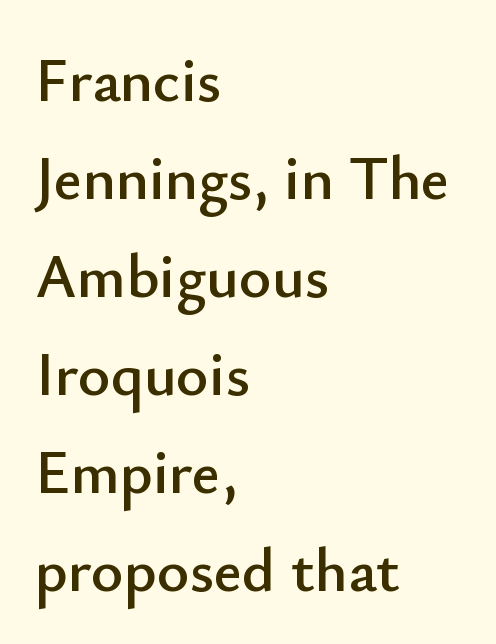
Q: Is the text italic (slanted)? A: No, it is upright.
Q: Is the typeface a serif or a sans-serif typeface? A: Sans-serif.
Q: Is the text underlined? A: No.
Q: How is the paragraph aligned? A: Left-aligned.
Q: Is the spacing between letters normal or unusually wide? A: Normal.
Q: Is the spacing between lines tight, normal or loose? A: Normal.
Q: Width (condensed, normal, or wide)? A: Normal.
Q: Stroke contrast? A: Low.
Q: x-height? A: Small.
Q: Monospaced? A: No.
